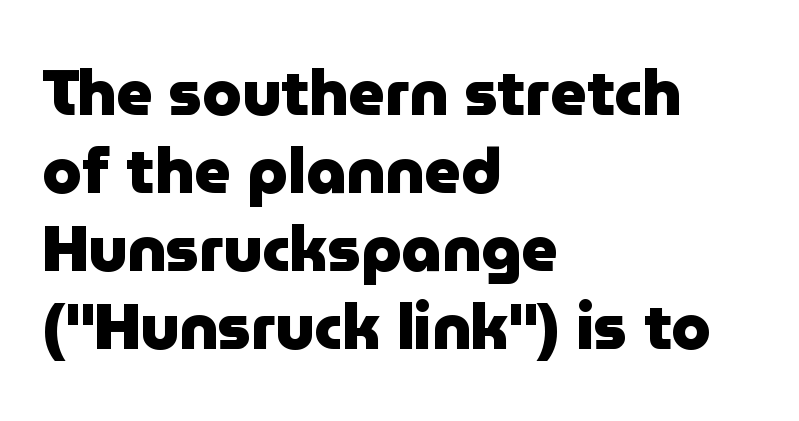
Q: Is the text bold? A: Yes.
Q: Is the text italic (slanted)? A: No, it is upright.
Q: Is the typeface a serif or a sans-serif typeface? A: Sans-serif.
Q: Is the text underlined? A: No.
Q: How is the paragraph aligned? A: Left-aligned.
Q: Is the spacing between letters normal or unusually wide? A: Normal.
Q: Width (condensed, normal, or wide)? A: Normal.
Q: Stroke contrast? A: Low.
Q: x-height? A: Medium.
Q: Monospaced? A: No.
